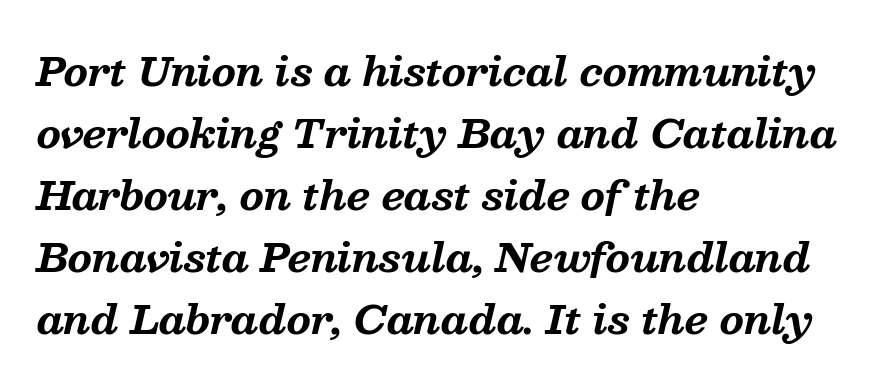
Q: Is the text bold? A: Yes.
Q: Is the text italic (slanted)? A: Yes, it leans right by about 13 degrees.
Q: Is the typeface a serif or a sans-serif typeface? A: Serif.
Q: Is the text underlined? A: No.
Q: How is the paragraph aligned? A: Left-aligned.
Q: Is the spacing between letters normal or unusually wide? A: Normal.
Q: Is the spacing between lines tight, normal or loose? A: Normal.
Q: Width (condensed, normal, or wide)? A: Normal.
Q: Stroke contrast? A: Medium.
Q: x-height? A: Medium.
Q: Monospaced? A: No.
